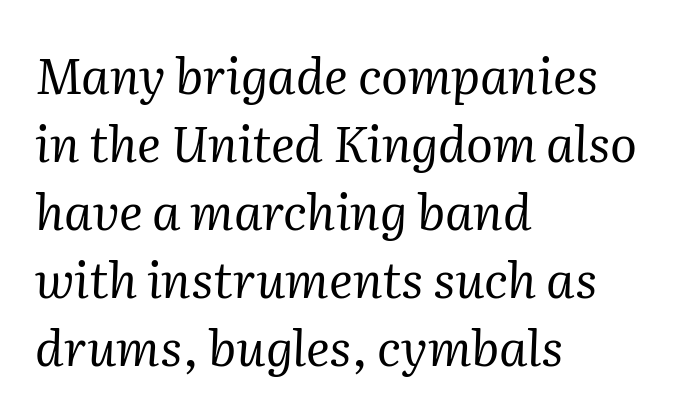
Glance below the letters and you will spot only blank space. Normally led — the rows are evenly, conventionally spaced. No extra tracking has been applied to these lines. On a weight scale, this lands at 450 or below.
